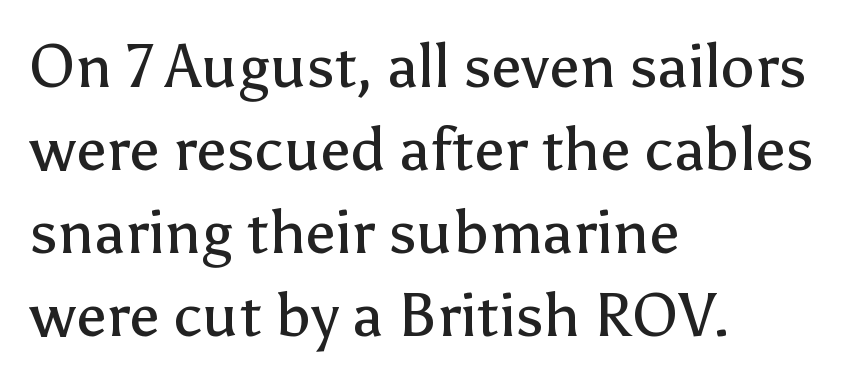
The image shows 61 px regular-weight sans-serif type, upright; set left-aligned, normal line spacing (1.36x), normal letter spacing, not underlined; low stroke contrast and a medium x-height.
